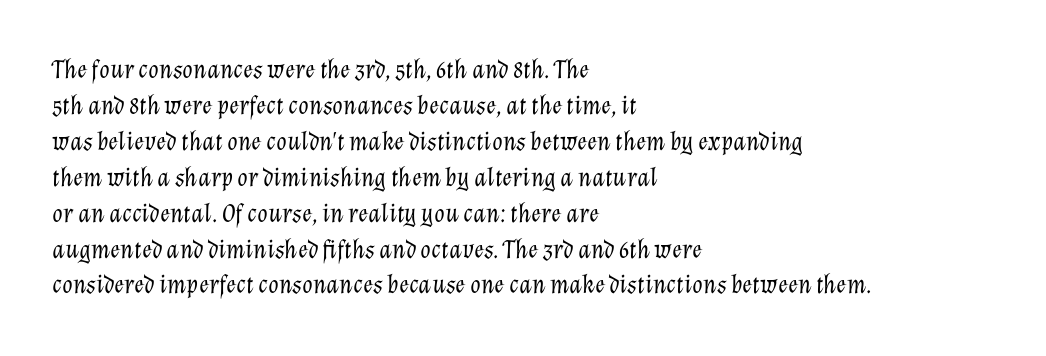
The image shows 27 px text type, italic (leaning right); set left-aligned, normal line spacing (1.33x), normal letter spacing, not underlined.
